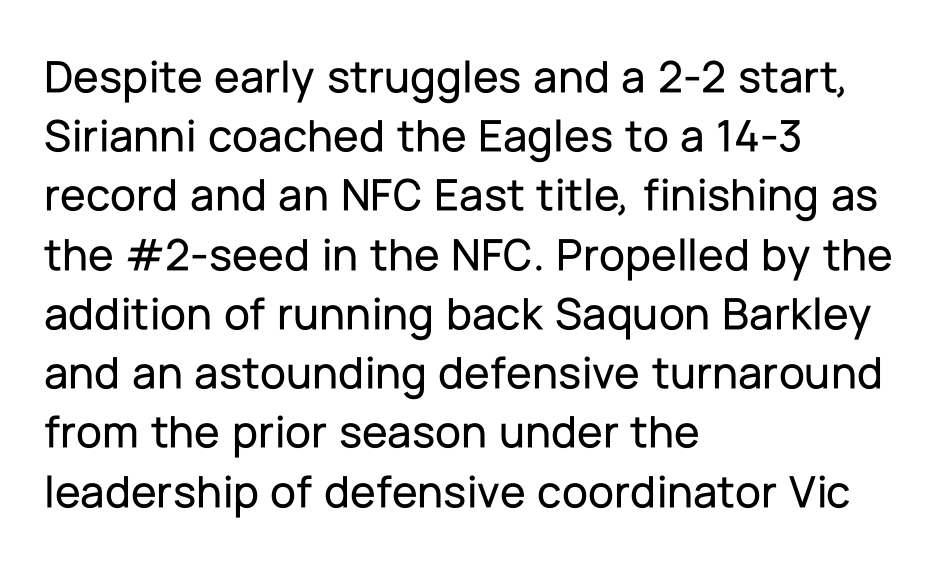
The image shows 47 px sans-serif type, upright; set left-aligned, normal line spacing (1.26x), normal letter spacing, not underlined; low stroke contrast and a medium x-height.
